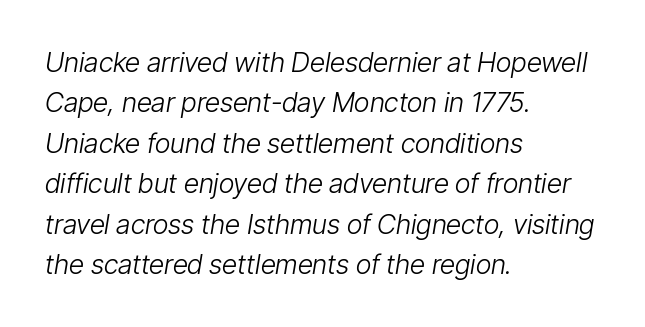
The image shows 27 px text type, italic (leaning right); set left-aligned, normal line spacing (1.5x), normal letter spacing, not underlined.
